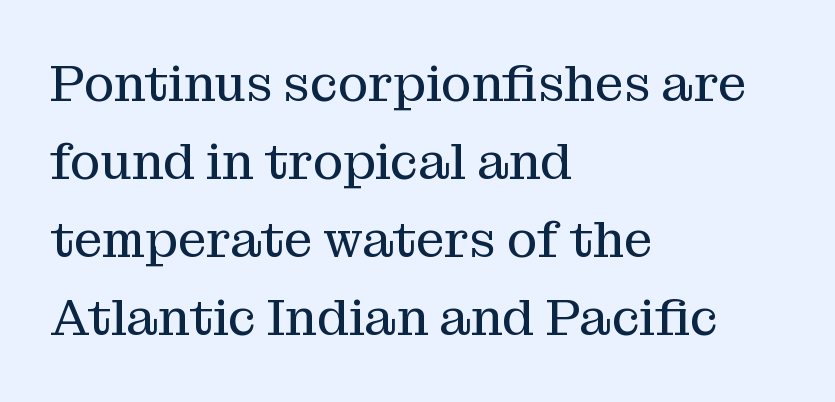
{"serif": "yes", "italic": "no", "bold": "no", "weight": "regular", "width": "normal", "stroke_contrast": "medium", "x_height": "medium", "monospaced": "no", "underline": "no", "align": "left", "line_spacing": "normal", "line_spacing_ratio": 1.53, "letter_spacing": "normal", "letter_spacing_em": 0.0, "glyph_px": 51}
